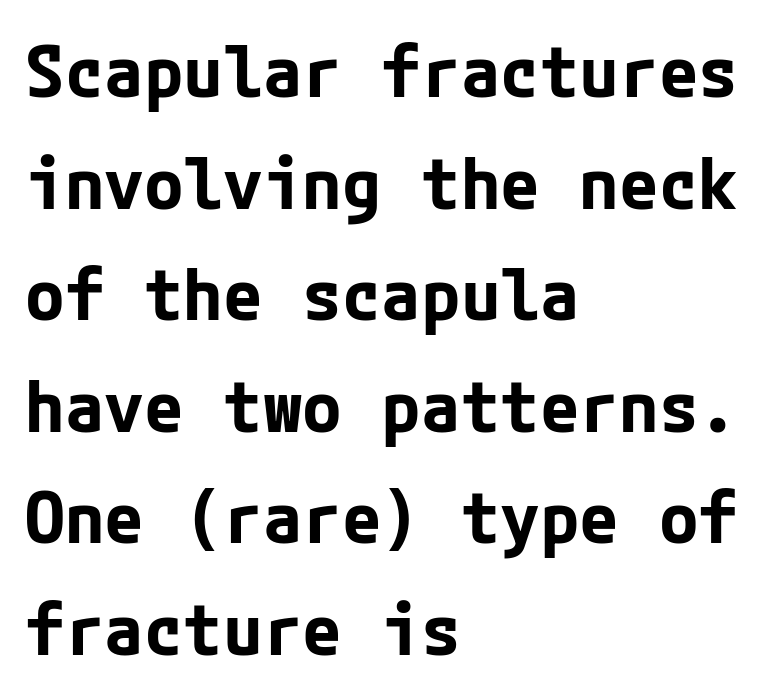
{"serif": "no", "italic": "no", "bold": "yes", "weight": "bold", "width": "normal", "stroke_contrast": "low", "x_height": "medium", "underline": "no", "align": "left", "line_spacing": "normal", "line_spacing_ratio": 1.55, "letter_spacing": "normal", "letter_spacing_em": 0.0, "glyph_px": 72}
